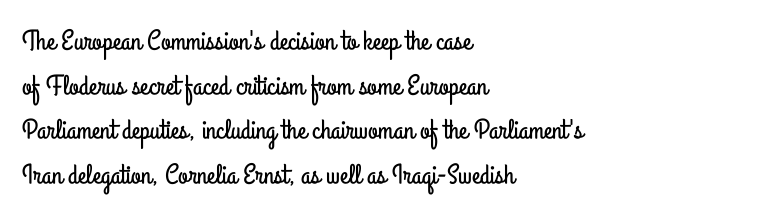
The image shows 28 px condensed sans-serif type, upright; set left-aligned, normal line spacing (1.59x), normal letter spacing, not underlined; low stroke contrast and a small x-height.
